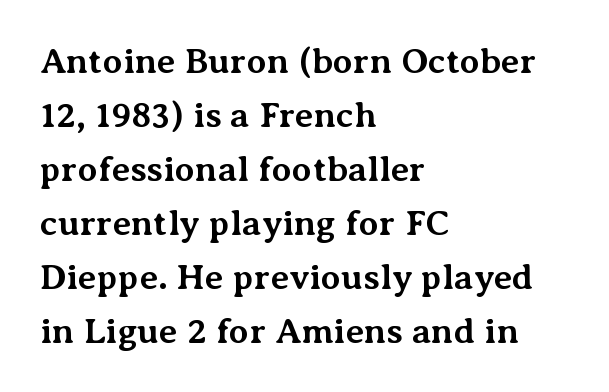
{"serif": "yes", "italic": "no", "bold": "yes", "weight": "bold", "width": "normal", "stroke_contrast": "medium", "x_height": "medium", "monospaced": "no", "underline": "no", "align": "left", "line_spacing": "normal", "line_spacing_ratio": 1.5, "letter_spacing": "normal", "letter_spacing_em": 0.0, "glyph_px": 36}
